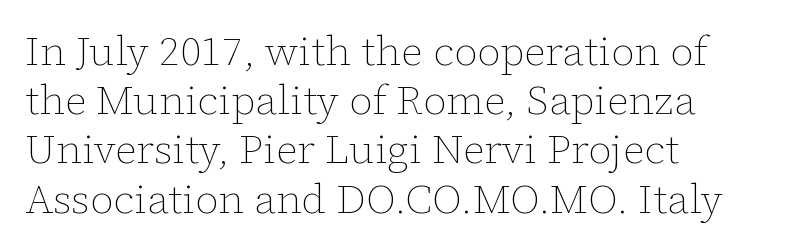
{"italic": "no", "bold": "no", "weight": "thin", "width": "normal", "stroke_contrast": "low", "x_height": "medium", "monospaced": "no", "underline": "no", "align": "left", "line_spacing_ratio": 1.2, "letter_spacing": "normal", "letter_spacing_em": 0.0, "glyph_px": 41}
